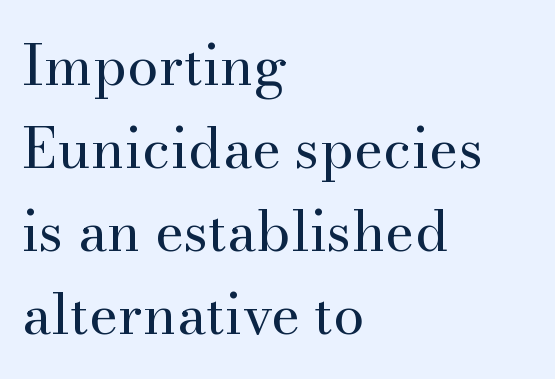
The image shows 56 px regular-weight serif type, upright; set left-aligned, normal line spacing (1.48x), normal letter spacing, not underlined; medium stroke contrast and a small x-height.
